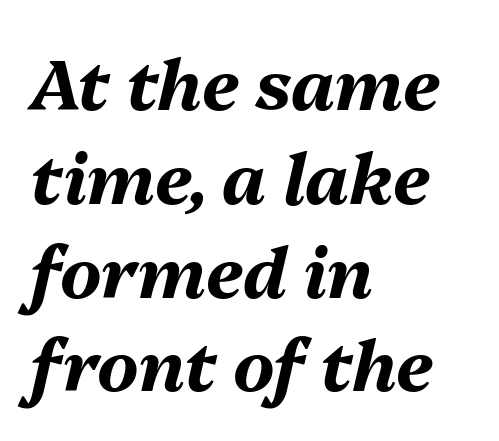
Q: Is the text bold? A: Yes.
Q: Is the text italic (slanted)? A: Yes, it leans right by about 13 degrees.
Q: Is the text underlined? A: No.
Q: How is the paragraph aligned? A: Left-aligned.
Q: Is the spacing between letters normal or unusually wide? A: Normal.
Q: Is the spacing between lines tight, normal or loose? A: Normal.
Q: Width (condensed, normal, or wide)? A: Normal.
Q: Stroke contrast? A: Medium.
Q: x-height? A: Medium.
Q: Monospaced? A: No.
